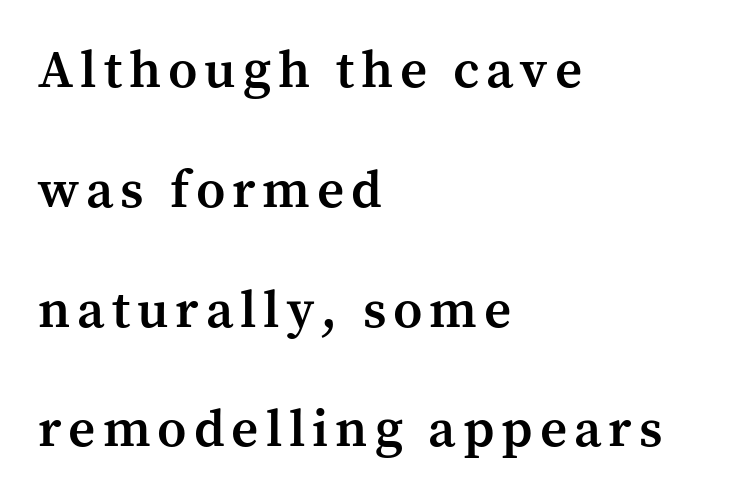
The image shows 53 px semibold serif type, upright; set left-aligned, loose line spacing (2.26x), not underlined; medium stroke contrast and a medium x-height.
